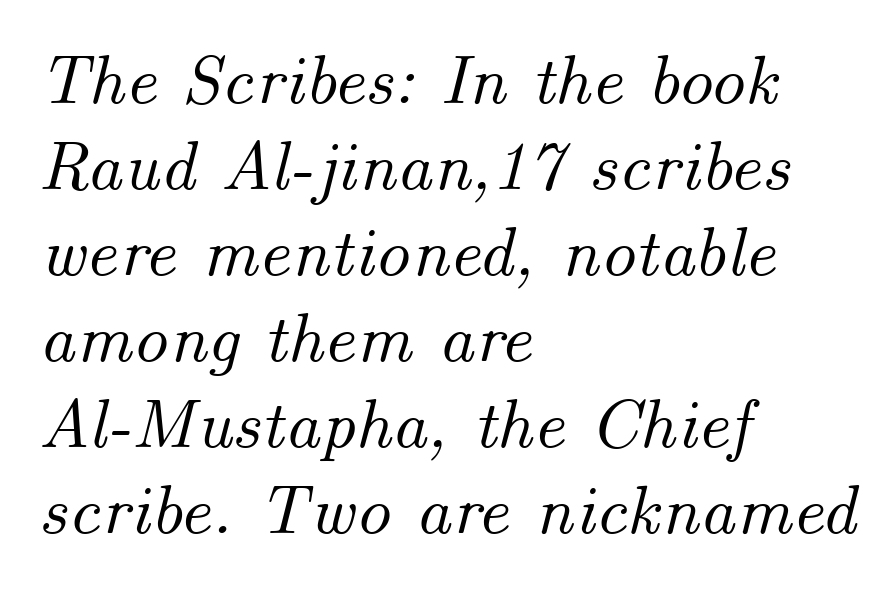
Q: Is the text italic (slanted)? A: Yes, it leans right by about 14 degrees.
Q: Is the text underlined? A: No.
Q: How is the paragraph aligned? A: Left-aligned.
Q: Is the spacing between letters normal or unusually wide? A: Normal.
Q: Width (condensed, normal, or wide)? A: Normal.
Q: Stroke contrast? A: Medium.
Q: x-height? A: Small.
Q: Monospaced? A: No.
